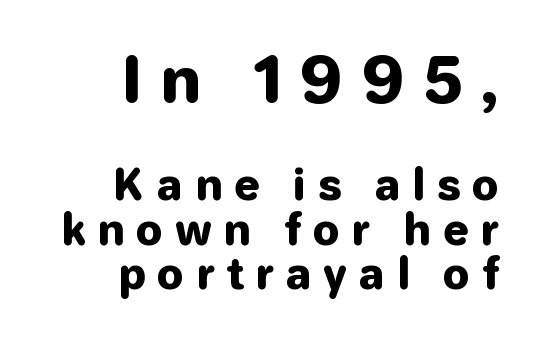
The text block is weighted toward the right margin, trailing off unevenly leftward. The line texture is sparse and dotted thanks to wide tracking. These lines huddle together more closely than default settings would place them. Character widths vary here, with narrow letters taking less room than wide ones. No feet cap the strokes, marking this as sans-serif type.
